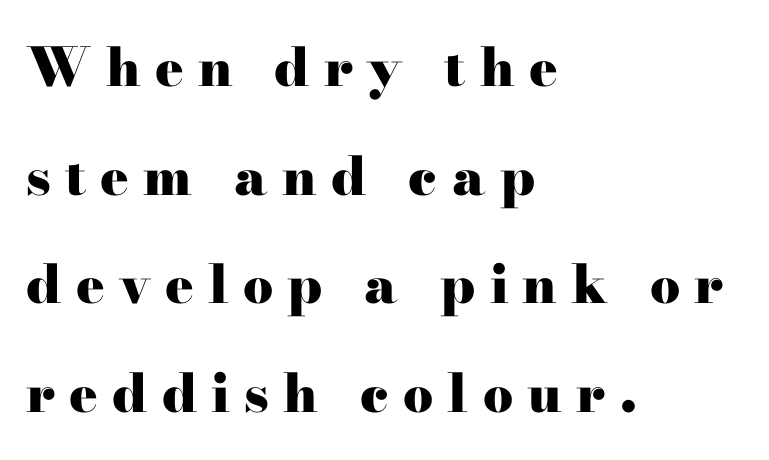
{"serif": "yes", "italic": "no", "bold": "yes", "weight": "heavy", "width": "wide", "stroke_contrast": "high", "x_height": "small", "monospaced": "no", "underline": "no", "align": "left", "line_spacing": "loose", "line_spacing_ratio": 2.05, "letter_spacing": "wide", "letter_spacing_em": 0.27, "glyph_px": 53}
